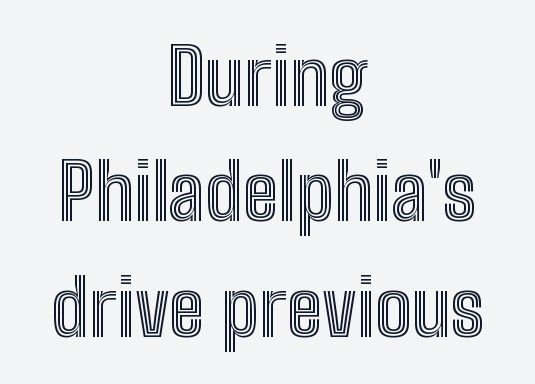
Lines of text with bare space underneath. In CSS terms this would be text-align: center. A normal amount of white space separates one row of letters from the next. This sample uses plain, unmodified letter spacing. Character widths vary here, with narrow letters taking less room than wide ones.
